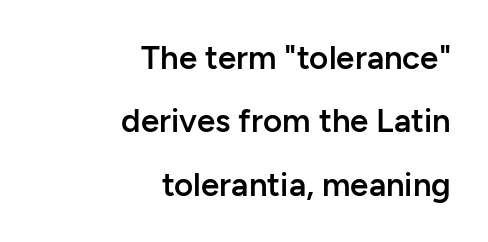
The image shows 33 px semibold sans-serif type, upright; set right-aligned, loose line spacing (1.92x), normal letter spacing, not underlined; low stroke contrast and a medium x-height.
